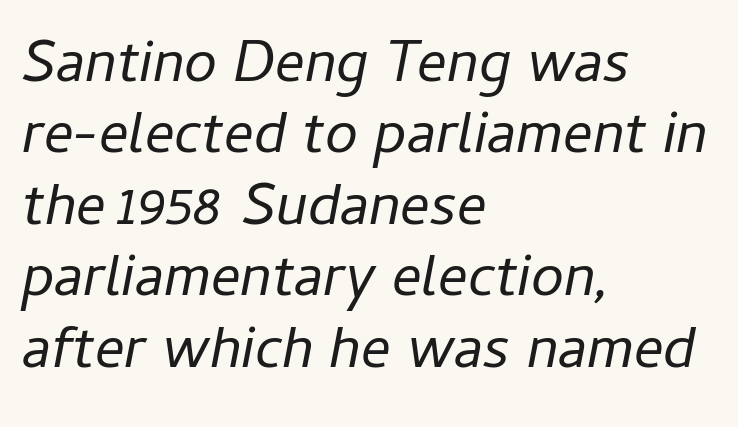
{"italic": "yes", "lean": "right", "slant_degrees": 11, "bold": "no", "weight": "regular", "width": "normal", "stroke_contrast": "low", "x_height": "medium", "monospaced": "no", "underline": "no", "align": "left", "line_spacing_ratio": 1.21, "letter_spacing": "normal", "letter_spacing_em": 0.0, "glyph_px": 59}
